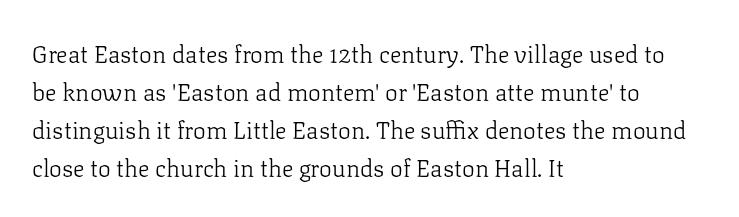
The image shows 24 px text type, upright; set left-aligned, normal line spacing (1.58x), normal letter spacing, not underlined.
